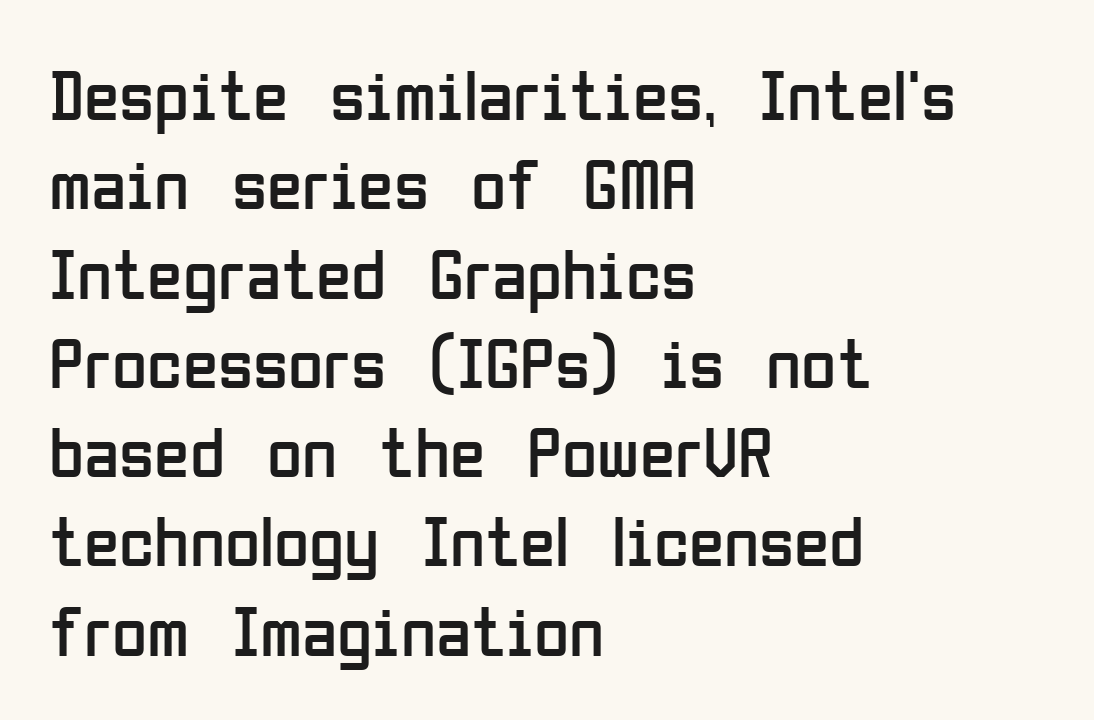
Is this a sans? Yes — the strokes have no serifs. Does the copy run flush right? No — it runs flush left. Stroke mass is kept to a normal reading level or below. Lines of text with bare space underneath. A typesetter would call this proportional, since set widths differ per character.
